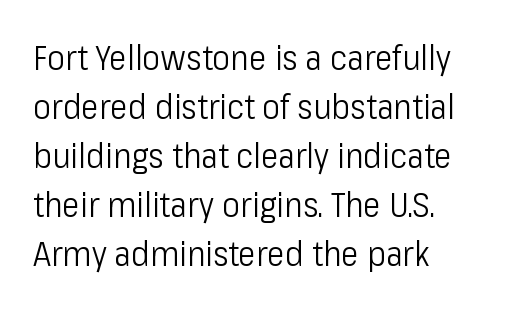
You could not count columns in this text — the font is proportionally spaced. Line starts are locked; line ends wander. Descenders hang freely into open space. Short note: letters normally spaced. No feet cap the strokes, marking this as sans-serif type. Weight: regular or lighter.
